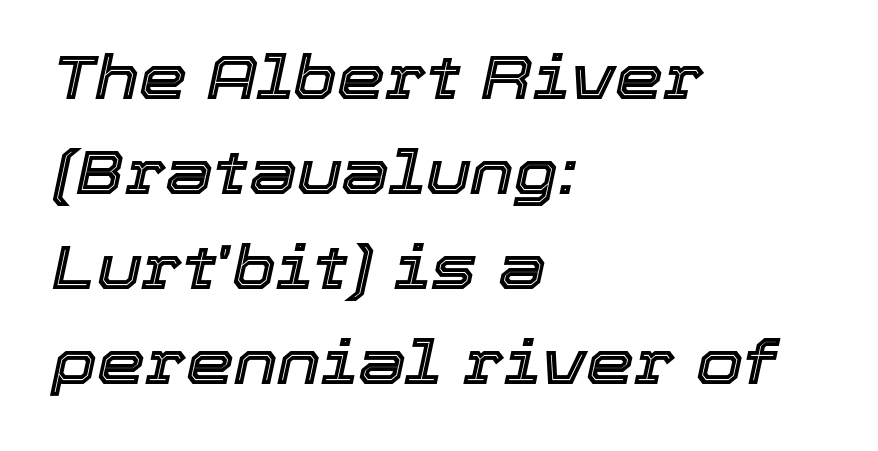
The image shows 61 px text type, italic (leaning right); set left-aligned, normal line spacing (1.56x), normal letter spacing, not underlined; a medium x-height.
